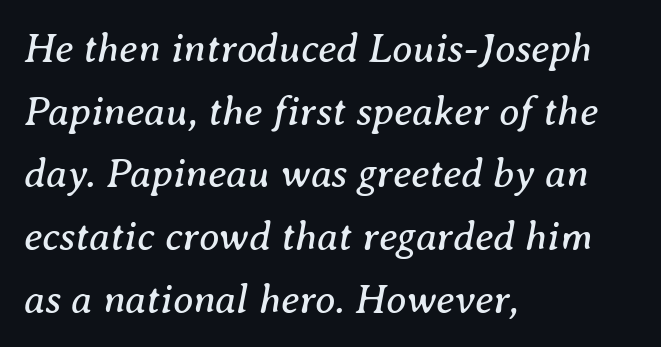
Q: Is the text bold? A: No.
Q: Is the text italic (slanted)? A: Yes, it leans right by about 8 degrees.
Q: Is the typeface a serif or a sans-serif typeface? A: Serif.
Q: Is the text underlined? A: No.
Q: How is the paragraph aligned? A: Left-aligned.
Q: Is the spacing between letters normal or unusually wide? A: Normal.
Q: Is the spacing between lines tight, normal or loose? A: Normal.
Q: Width (condensed, normal, or wide)? A: Normal.
Q: Stroke contrast? A: Medium.
Q: x-height? A: Medium.
Q: Monospaced? A: No.
